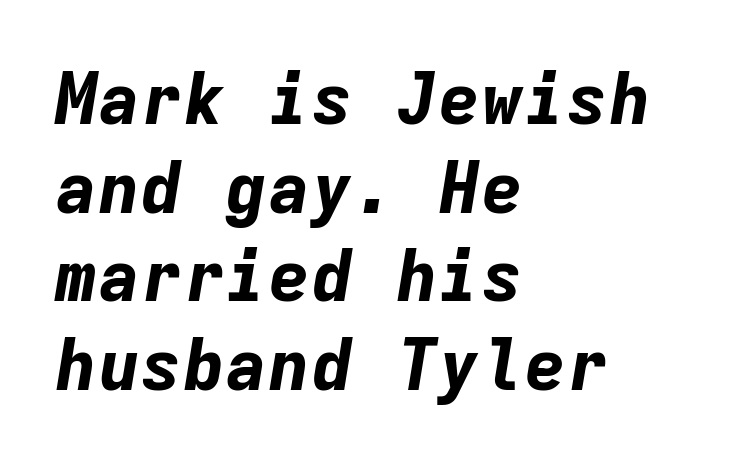
The image shows 71 px bold type, italic (leaning right), monospaced; set left-aligned, normal line spacing (1.25x), normal letter spacing, not underlined; low stroke contrast and a medium x-height.
